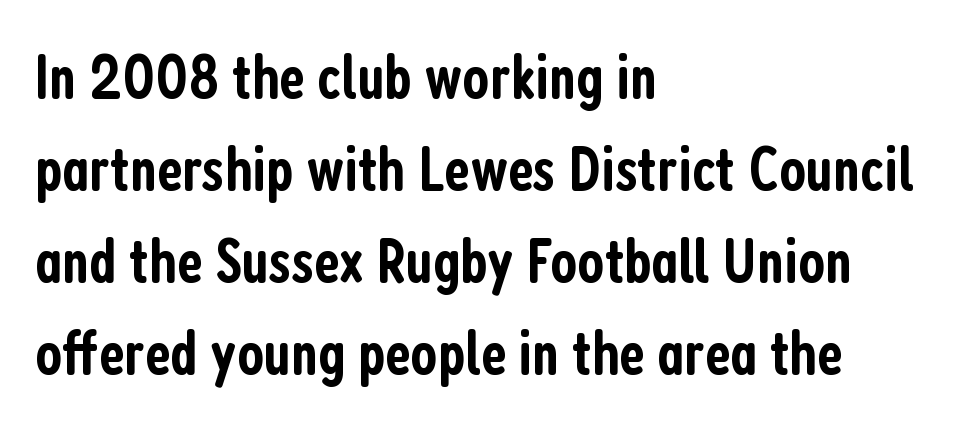
The image shows 64 px semibold, condensed sans-serif type, upright; set left-aligned, normal line spacing (1.44x), normal letter spacing, not underlined; low stroke contrast and a medium x-height.
